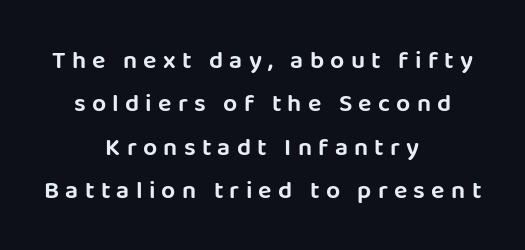
Spacing between characters has been opened up far beyond the box default. Does the lettering tilt? It doesn't — this is upright. Teacher's note: observe the equal gaps on both sides — that is centered alignment. The gap between lines stays unmarked.
